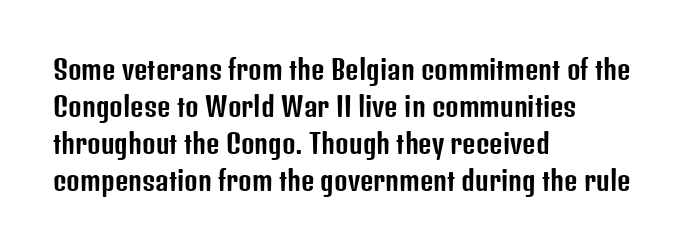
The image shows 26 px text type, upright; set left-aligned, normal line spacing (1.42x), normal letter spacing, not underlined.
